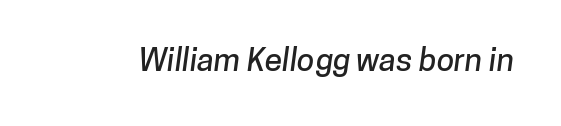
{"serif": "no", "width": "normal", "stroke_contrast": "low", "x_height": "medium", "monospaced": "no", "underline": "no", "letter_spacing": "normal", "letter_spacing_em": 0.0, "glyph_px": 32}
